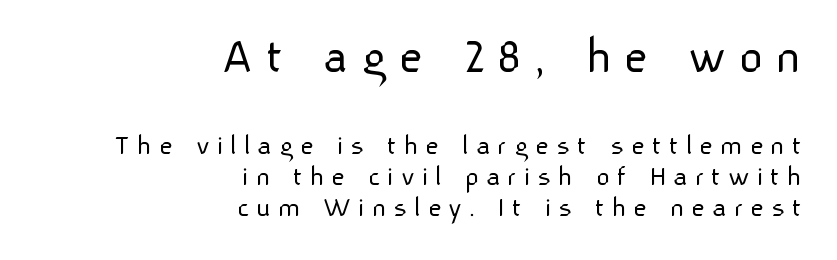
{"serif": "no", "italic": "no", "bold": "no", "weight": "light", "width": "normal", "stroke_contrast": "low", "x_height": "medium", "monospaced": "no", "underline": "no", "align": "right", "line_spacing": "tight", "line_spacing_ratio": 1.04, "letter_spacing": "wide", "letter_spacing_em": 0.23, "larger_block": "first", "size_ratio": 1.77, "glyph_px": 53}
